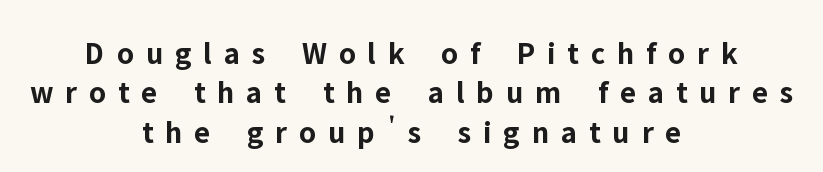
The image shows 32 px bold sans-serif type, upright; set centered, line spacing 1.23x, unusually wide letter spacing (+0.37 em), not underlined; low stroke contrast and a medium x-height.
